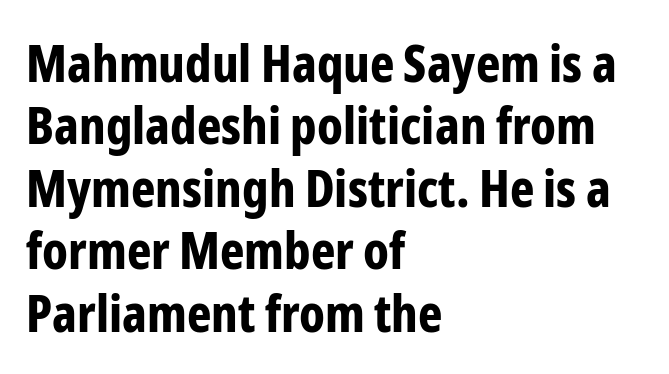
The image shows 52 px bold, condensed sans-serif type, upright; set left-aligned, line spacing 1.2x, normal letter spacing, not underlined; low stroke contrast and a medium x-height.
